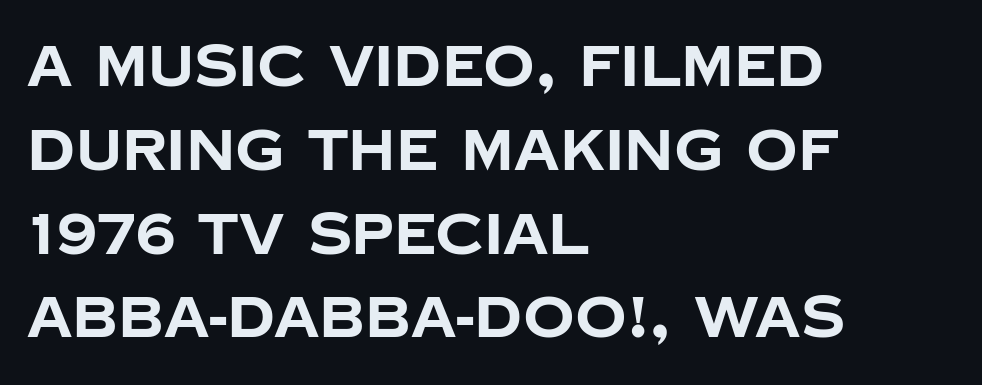
Only glyphs here, with clear space below each row. Heavy, bold letterforms. The compositor pushed each line to the left boundary. This sample uses an upright cut, with every glyph sitting square on the baseline.
